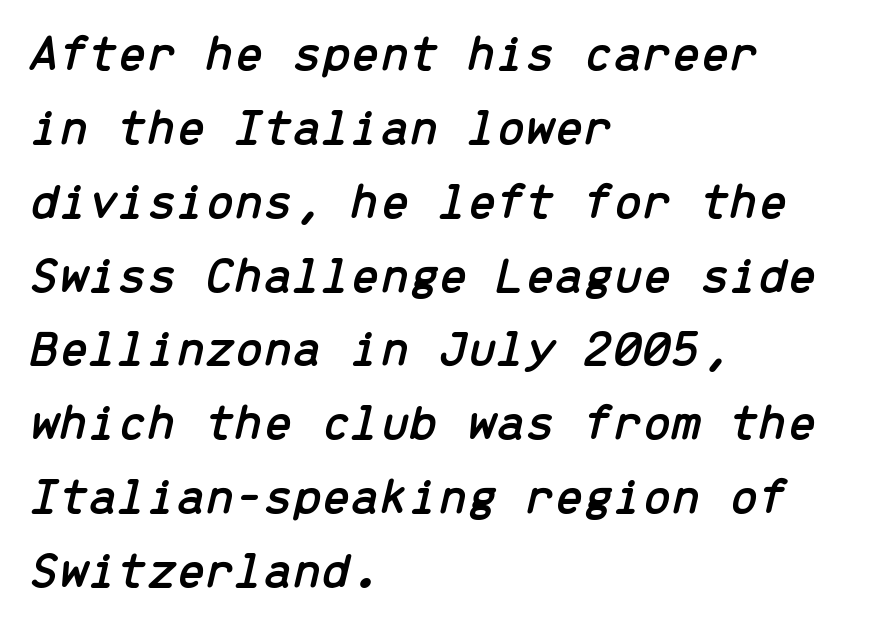
The image shows 52 px text type, italic (leaning right), monospaced; set left-aligned, normal line spacing (1.42x), normal letter spacing, not underlined; low stroke contrast and a medium x-height.
